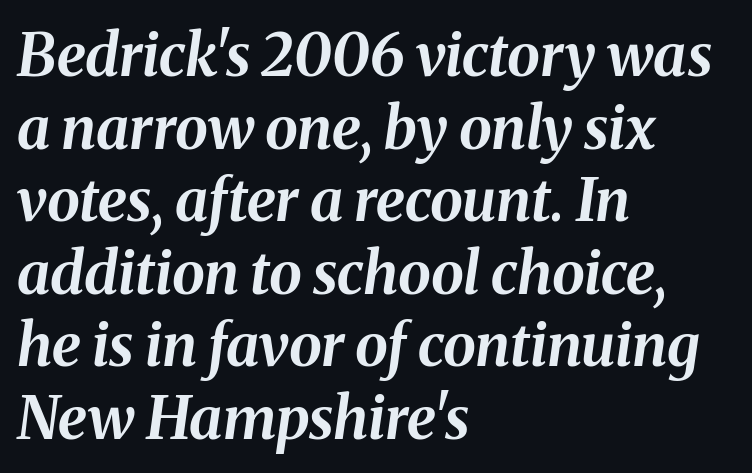
Q: Is the text bold? A: Yes.
Q: Is the text italic (slanted)? A: Yes, it leans right by about 8 degrees.
Q: Is the text underlined? A: No.
Q: How is the paragraph aligned? A: Left-aligned.
Q: Is the spacing between letters normal or unusually wide? A: Normal.
Q: Width (condensed, normal, or wide)? A: Normal.
Q: Stroke contrast? A: Medium.
Q: x-height? A: Medium.
Q: Monospaced? A: No.
